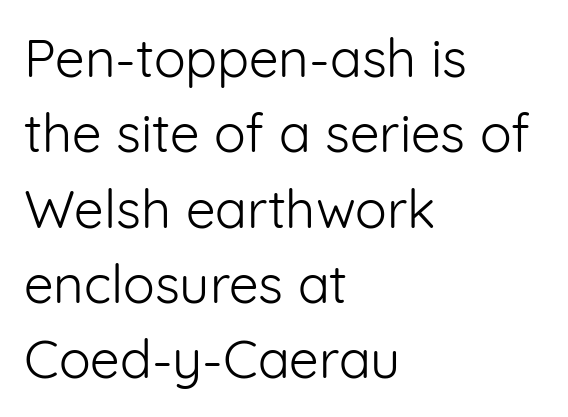
Q: Is the text bold? A: No.
Q: Is the text italic (slanted)? A: No, it is upright.
Q: Is the typeface a serif or a sans-serif typeface? A: Sans-serif.
Q: Is the text underlined? A: No.
Q: How is the paragraph aligned? A: Left-aligned.
Q: Is the spacing between letters normal or unusually wide? A: Normal.
Q: Is the spacing between lines tight, normal or loose? A: Normal.
Q: Width (condensed, normal, or wide)? A: Normal.
Q: Stroke contrast? A: Low.
Q: x-height? A: Medium.
Q: Monospaced? A: No.
